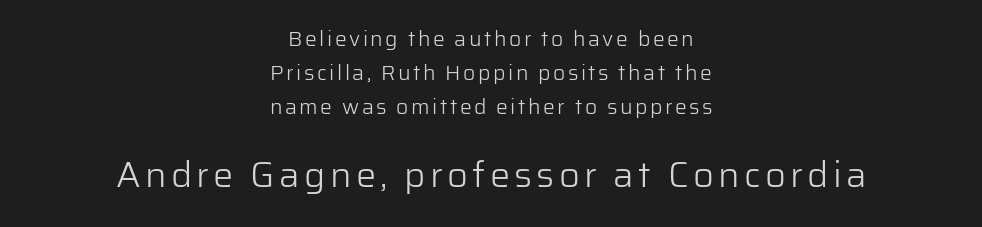
The image shows 36 px light sans-serif type, upright; set centered, normal line spacing (1.61x), not underlined; the second (bottom) block is 1.71x larger; low stroke contrast and a medium x-height.
